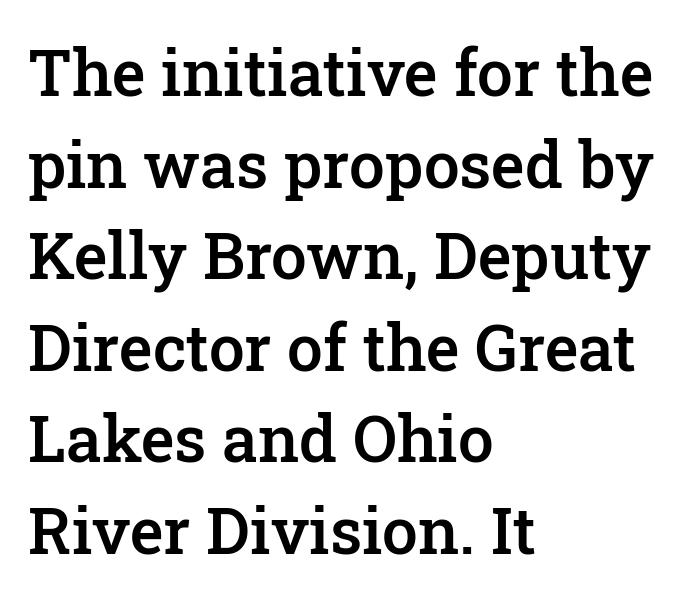
Line starts are locked; line ends wander. The lettering stays uniformly vertical, giving the passage a roman look. This is serif lettering, the kind often seen in printed books. Tracking here is standard; glyphs follow each other at the usual distance. The foot of each line stays bare and open. You could not count columns in this text — the font is proportionally spaced.
